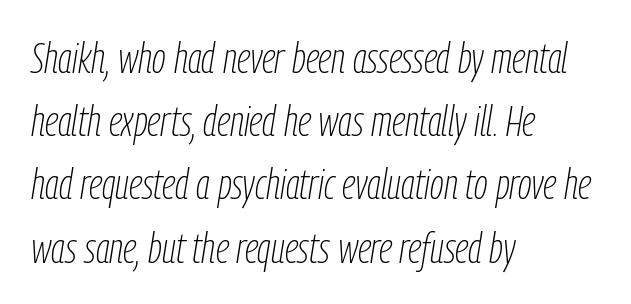
Q: Is the text bold? A: No.
Q: Is the text italic (slanted)? A: Yes, it leans right by about 9 degrees.
Q: Is the text underlined? A: No.
Q: How is the paragraph aligned? A: Left-aligned.
Q: Is the spacing between letters normal or unusually wide? A: Normal.
Q: Is the spacing between lines tight, normal or loose? A: Normal.
Q: Width (condensed, normal, or wide)? A: Condensed.
Q: Stroke contrast? A: Low.
Q: x-height? A: Medium.
Q: Monospaced? A: No.
